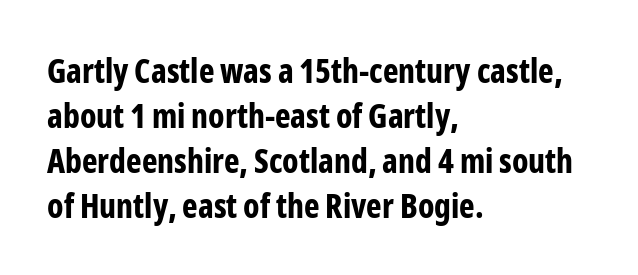
Q: Is the text bold? A: Yes.
Q: Is the text italic (slanted)? A: No, it is upright.
Q: Is the typeface a serif or a sans-serif typeface? A: Sans-serif.
Q: Is the text underlined? A: No.
Q: How is the paragraph aligned? A: Left-aligned.
Q: Is the spacing between letters normal or unusually wide? A: Normal.
Q: Is the spacing between lines tight, normal or loose? A: Normal.
Q: Width (condensed, normal, or wide)? A: Condensed.
Q: Stroke contrast? A: Low.
Q: x-height? A: Medium.
Q: Monospaced? A: No.
